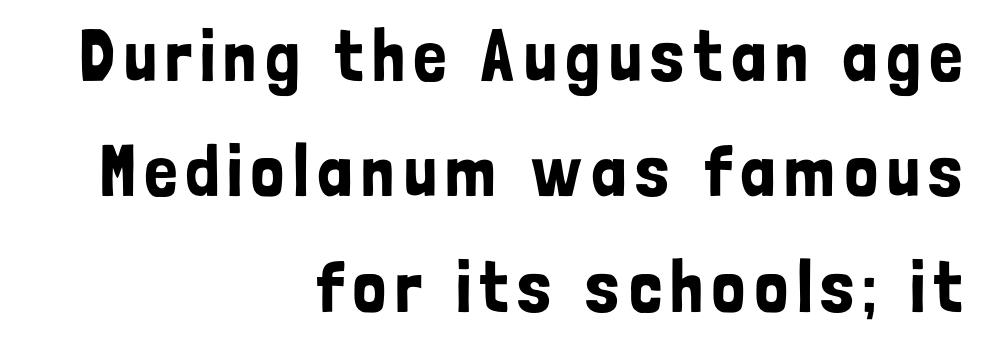
Interline gaps are of average width in this sample. Style check: upright. The face used here is a sans, in the tradition of grotesques and geometrics. The letters advance in unequal steps, a hallmark of proportional type.
